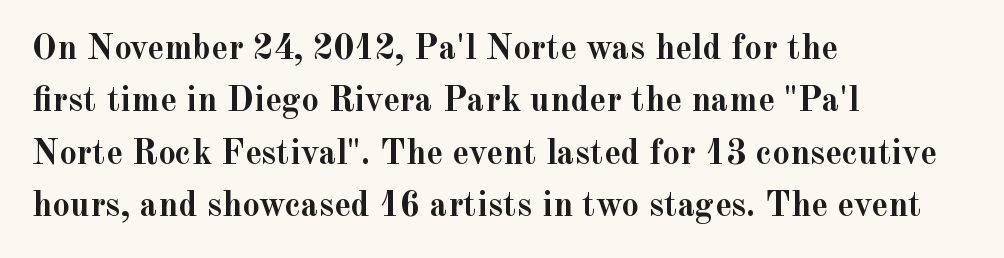
{"serif": "yes", "italic": "no", "bold": "yes", "weight": "semibold", "width": "normal", "x_height": "small", "monospaced": "no", "underline": "no", "align": "left", "line_spacing": "normal", "line_spacing_ratio": 1.5, "letter_spacing": "normal", "letter_spacing_em": 0.0, "glyph_px": 35}
